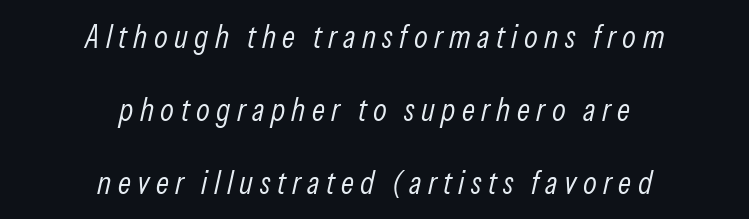
These lines are rendered in a variable-pitch font. Heaviness? Minimal to ordinary, like unemphasized prose. Which margin do the lines hug? Neither — every line sits in the middle. Between one letter and the next there's a generous, obvious gap. Characters are canted at an angle relative to the baseline's perpendicular.
